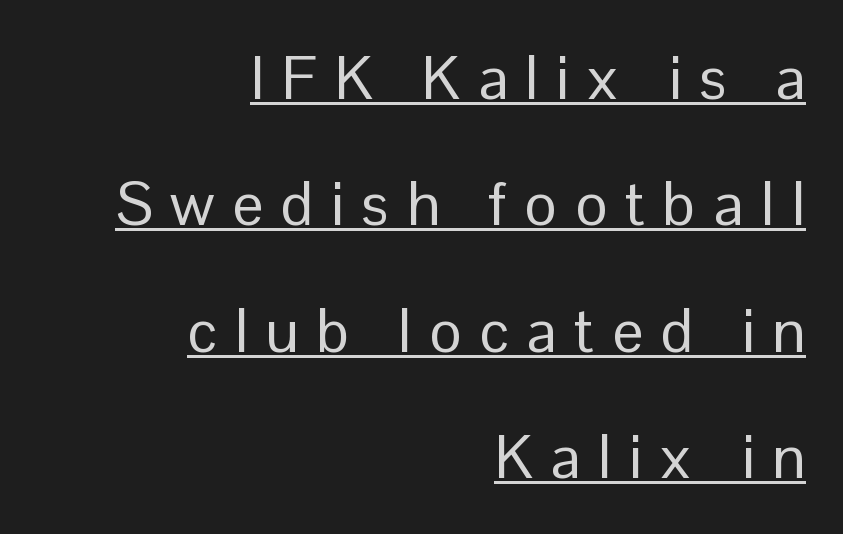
Like a heading marked for emphasis, these lines bear an underscore. Here the designer chose a conventional face with non-uniform glyph widths. This rendering uses right alignment, leaving the left contour irregular. The cut favours lightness, reaching ordinary text weight at its darkest. The horizontal fit of the characters is loose and conspicuously gappy. A typesetter would mark this as roman, not italic.
